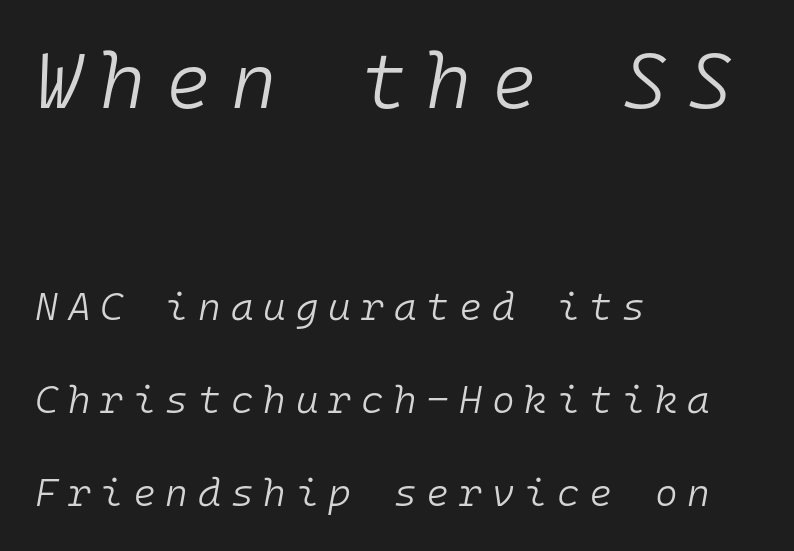
The image shows 78 px light type, italic (leaning right), monospaced; set left-aligned, loose line spacing (2.38x), unusually wide letter spacing (+0.25 em), not underlined; the first (top) block is 2.0x larger; low stroke contrast and a medium x-height.
